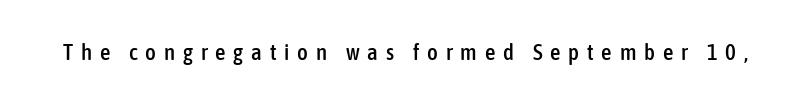
Q: Is the text italic (slanted)? A: No, it is upright.
Q: Is the text underlined? A: No.
Q: Is the spacing between letters normal or unusually wide? A: Unusually wide.
